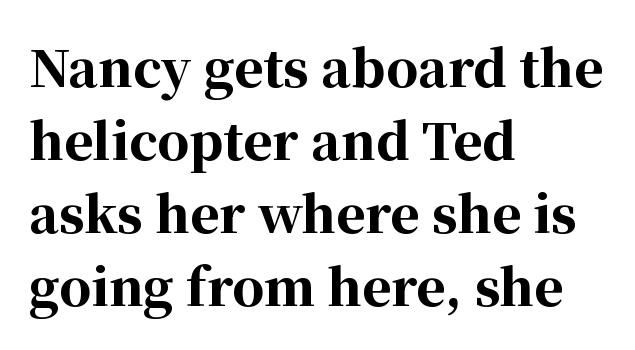
All the whitespace from short lines collects on the right. Typographically, this falls in the serif category. If you drew a line through each stem, it would be perfectly vertical. Leading matches the norm, producing a regular column. Words appear dense and cohesive because spacing is normal.
